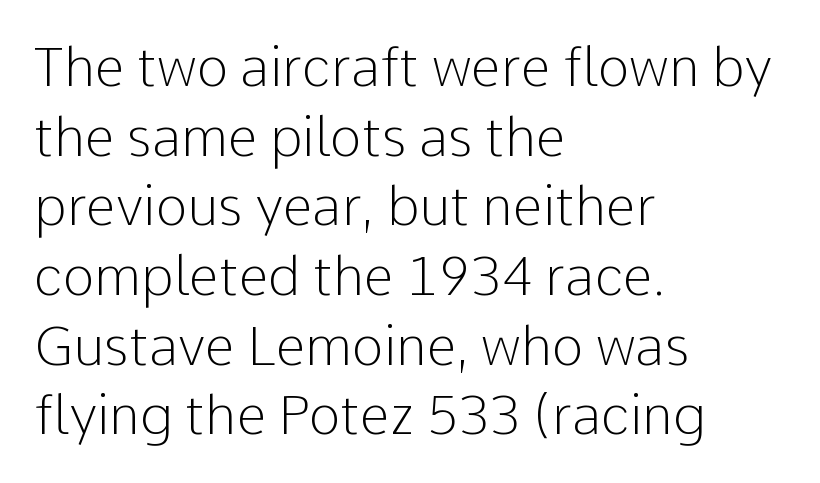
{"serif": "no", "italic": "no", "bold": "no", "weight": "light", "width": "normal", "stroke_contrast": "low", "x_height": "medium", "monospaced": "no", "underline": "no", "align": "left", "line_spacing": "normal", "line_spacing_ratio": 1.29, "letter_spacing": "normal", "letter_spacing_em": 0.0, "glyph_px": 54}
